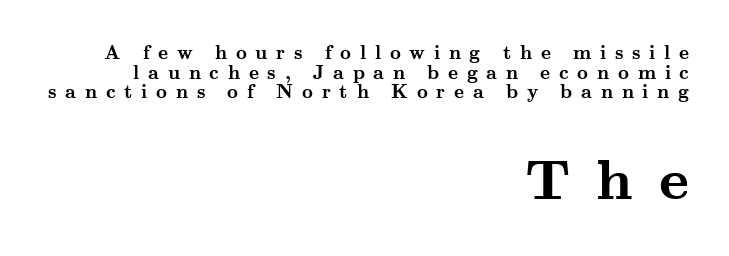
Caption: upper text group reduced, lower text group enlarged. Teacher's note: observe the even right margin — that is flush-right alignment. Vertically, the passage feels compressed, each row crowding the next. Pretty heavy lettering here — definitely bold. Do the characters align in a grid? No, the font is proportional. A typesetter would call this heavily tracked-out type.
